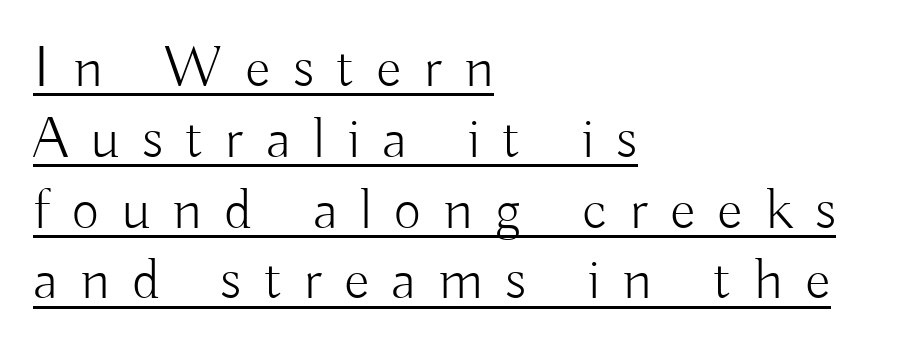
The lines are quadded left. Weight: regular or lighter. The face used here is a sans, in the tradition of grotesques and geometrics. Varying glyph widths throughout — classic text-font behaviour.
